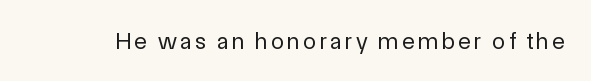
The image shows 24 px text type, upright; set not underlined.
